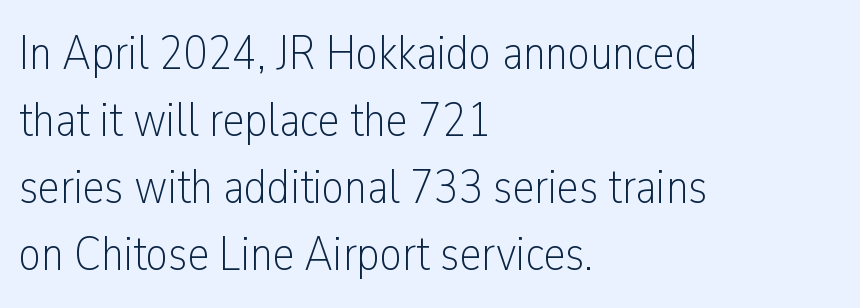
Q: Is the text bold? A: No.
Q: Is the text italic (slanted)? A: No, it is upright.
Q: Is the typeface a serif or a sans-serif typeface? A: Sans-serif.
Q: Is the text underlined? A: No.
Q: How is the paragraph aligned? A: Left-aligned.
Q: Is the spacing between letters normal or unusually wide? A: Normal.
Q: Is the spacing between lines tight, normal or loose? A: Normal.
Q: Width (condensed, normal, or wide)? A: Condensed.
Q: Stroke contrast? A: Low.
Q: x-height? A: Medium.
Q: Monospaced? A: No.
